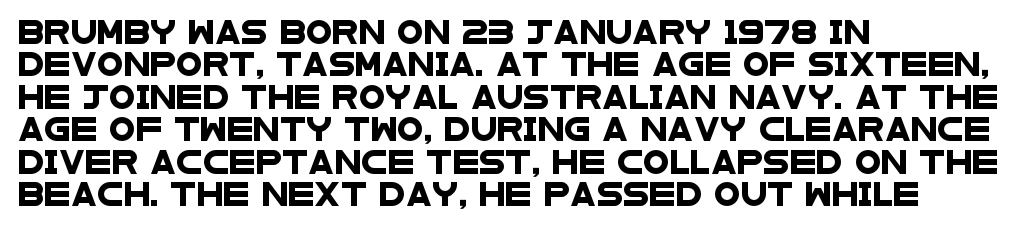
Notice how the passage keeps a crisp vertical edge on the left only. Descenders are the only things crossing below the line. Glyph-to-glyph distance matches everyday printed text. A normal amount of white space separates one row of letters from the next.
